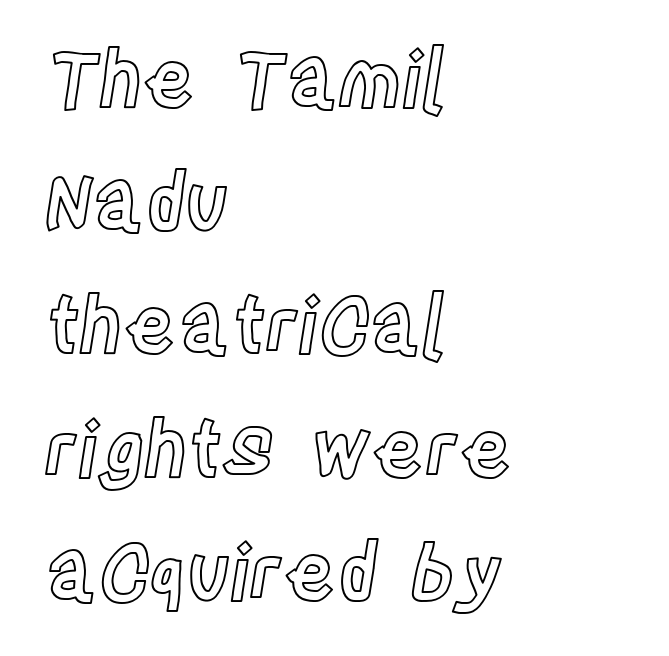
{"width": "condensed", "x_height": "large", "monospaced": "no", "underline": "no", "align": "left", "line_spacing": "normal", "line_spacing_ratio": 1.58, "letter_spacing": "normal", "letter_spacing_em": 0.0, "glyph_px": 78}
